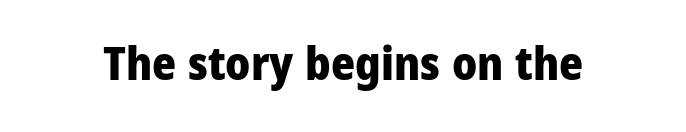
{"serif": "no", "italic": "no", "bold": "yes", "weight": "heavy", "width": "condensed", "stroke_contrast": "low", "x_height": "large", "monospaced": "no", "underline": "no", "letter_spacing": "normal", "letter_spacing_em": 0.0, "glyph_px": 46}
